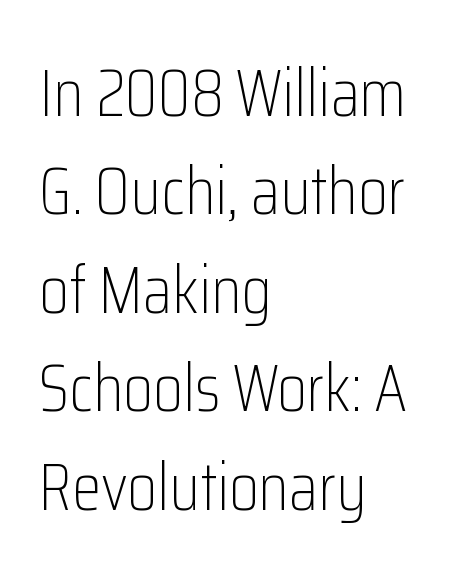
Q: Is the text bold? A: No.
Q: Is the text italic (slanted)? A: No, it is upright.
Q: Is the typeface a serif or a sans-serif typeface? A: Sans-serif.
Q: Is the text underlined? A: No.
Q: How is the paragraph aligned? A: Left-aligned.
Q: Is the spacing between letters normal or unusually wide? A: Normal.
Q: Is the spacing between lines tight, normal or loose? A: Normal.
Q: Width (condensed, normal, or wide)? A: Condensed.
Q: Stroke contrast? A: Low.
Q: x-height? A: Medium.
Q: Monospaced? A: No.
